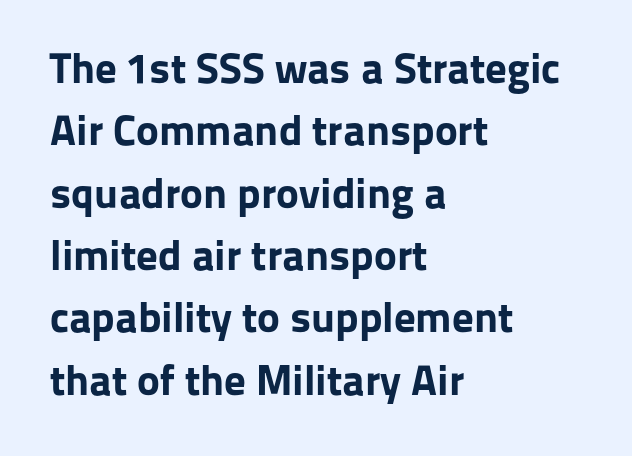
Q: Is the text bold? A: Yes.
Q: Is the text italic (slanted)? A: No, it is upright.
Q: Is the typeface a serif or a sans-serif typeface? A: Sans-serif.
Q: Is the text underlined? A: No.
Q: How is the paragraph aligned? A: Left-aligned.
Q: Is the spacing between letters normal or unusually wide? A: Normal.
Q: Is the spacing between lines tight, normal or loose? A: Normal.
Q: Width (condensed, normal, or wide)? A: Normal.
Q: Stroke contrast? A: Low.
Q: x-height? A: Medium.
Q: Monospaced? A: No.
